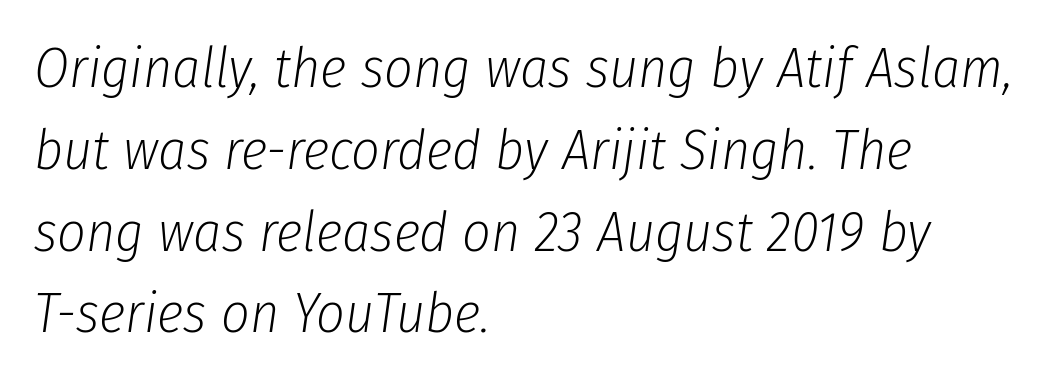
Baseline-to-baseline distance is the conventional proportion of letter height. The baseline area is clear. The ragged edge is on the right, which tells us the setting is flush left. No chunkiness to these letters — they're not bold.
